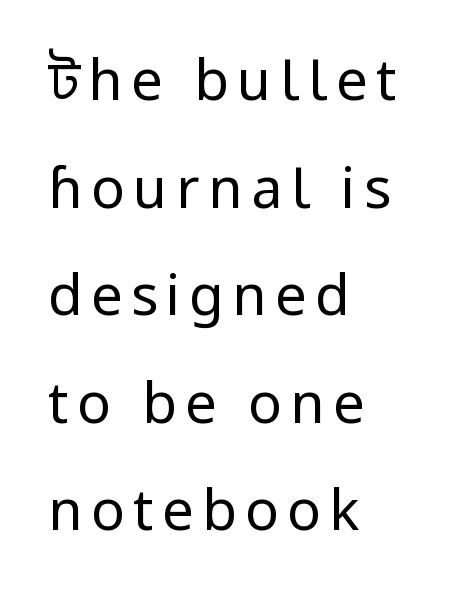
Q: Is the text bold? A: No.
Q: Is the text italic (slanted)? A: No, it is upright.
Q: Is the typeface a serif or a sans-serif typeface? A: Sans-serif.
Q: Is the text underlined? A: No.
Q: How is the paragraph aligned? A: Left-aligned.
Q: Is the spacing between lines tight, normal or loose? A: Loose.
Q: Width (condensed, normal, or wide)? A: Condensed.
Q: Stroke contrast? A: Low.
Q: x-height? A: Large.
Q: Monospaced? A: No.
